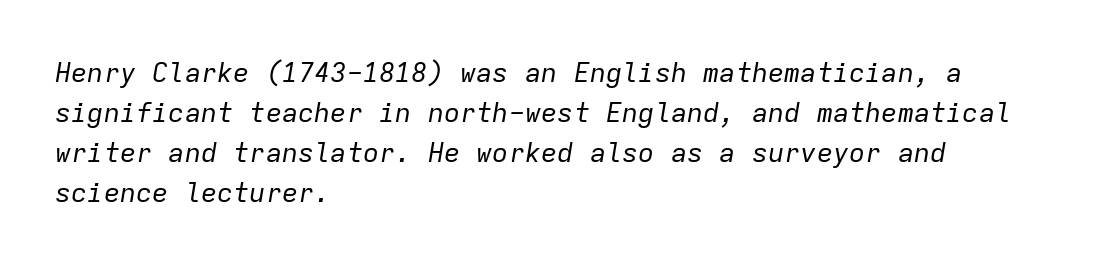
{"italic": "yes", "lean": "right", "slant_degrees": 9, "bold": "no", "underline": "no", "align": "left", "line_spacing": "normal", "line_spacing_ratio": 1.48, "letter_spacing": "normal", "letter_spacing_em": 0.0, "glyph_px": 27}
